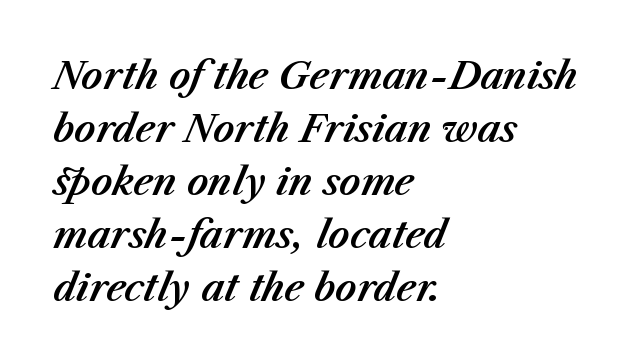
Q: Is the text italic (slanted)? A: Yes, it leans right by about 23 degrees.
Q: Is the text underlined? A: No.
Q: How is the paragraph aligned? A: Left-aligned.
Q: Is the spacing between letters normal or unusually wide? A: Normal.
Q: Is the spacing between lines tight, normal or loose? A: Normal.
Q: Width (condensed, normal, or wide)? A: Normal.
Q: Stroke contrast? A: Medium.
Q: x-height? A: Medium.
Q: Monospaced? A: No.
